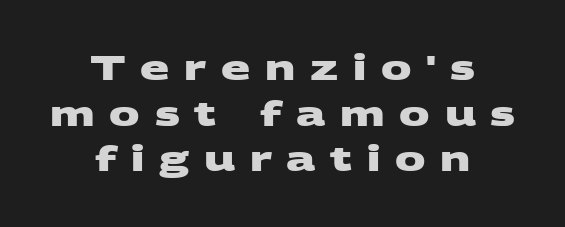
The image shows 34 px heavy, wide sans-serif type; set centered, normal line spacing (1.34x), unusually wide letter spacing (+0.43 em), not underlined; medium stroke contrast and a large x-height.
